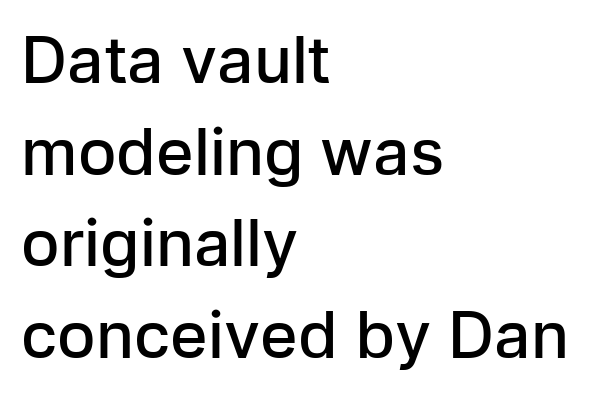
Look at the stroke-to-counter ratio: somewhat heavy, a semibold. Is there much room between lines? A standard amount, neither cramped nor airy. All the whitespace from short lines collects on the right. The gap between lines stays unmarked. A typesetter would call this proportional, since set widths differ per character.
